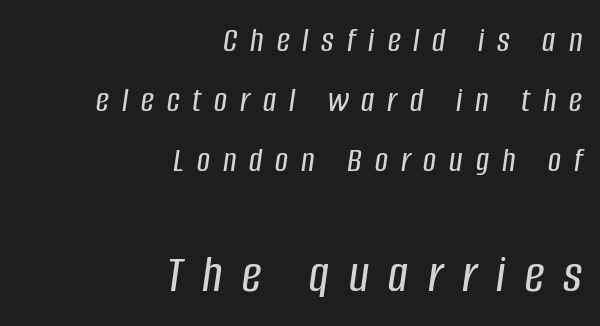
The axis of the letterforms is tilted away from vertical. The paragraph shown leans on its right margin. Is the lower block the larger one? Yes — the lower block carries the bigger type. Character widths vary here, with narrow letters taking less room than wide ones. The lines sit at an ordinary, default distance from one another.
